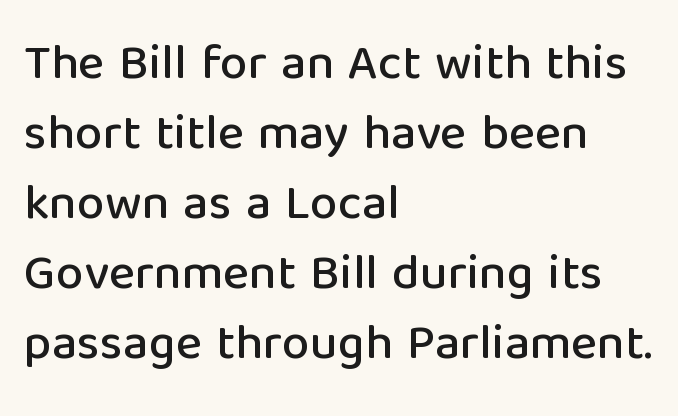
The text was rendered using a sans face with plain stroke endings. The tracking reads as untouched default to a designer's eye. Rows of type keep a routine distance in the vertical direction. A roman cut, with each character standing at attention. Here the designer chose a conventional face with non-uniform glyph widths.
